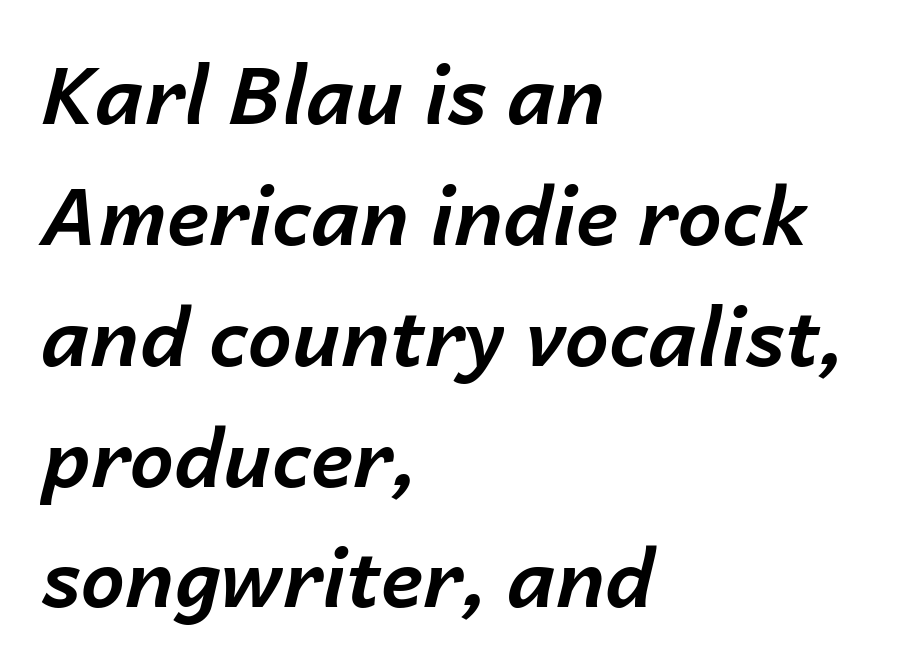
{"italic": "yes", "lean": "right", "slant_degrees": 14, "bold": "yes", "weight": "bold", "width": "normal", "stroke_contrast": "low", "x_height": "medium", "monospaced": "no", "underline": "no", "align": "left", "line_spacing": "normal", "line_spacing_ratio": 1.53, "letter_spacing": "normal", "letter_spacing_em": 0.0, "glyph_px": 79}
